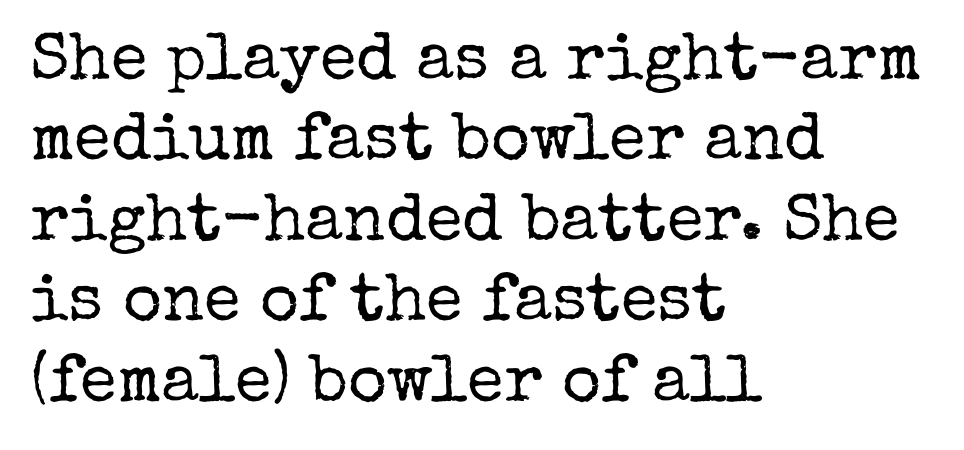
{"serif": "yes", "italic": "no", "bold": "no", "weight": "regular", "width": "normal", "stroke_contrast": "low", "x_height": "medium", "monospaced": "no", "underline": "no", "align": "left", "line_spacing_ratio": 1.2, "letter_spacing": "normal", "letter_spacing_em": 0.0, "glyph_px": 67}
